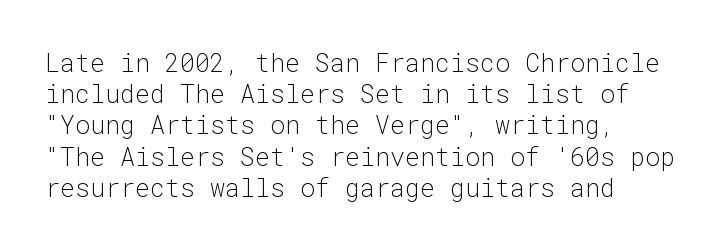
Look at the tracking — it's just the regular setting, nothing added. This is roman type, the default non-slanted kind. The face looks like a standard text weight, possibly lighter. Rule under the text: the space is simply empty.
